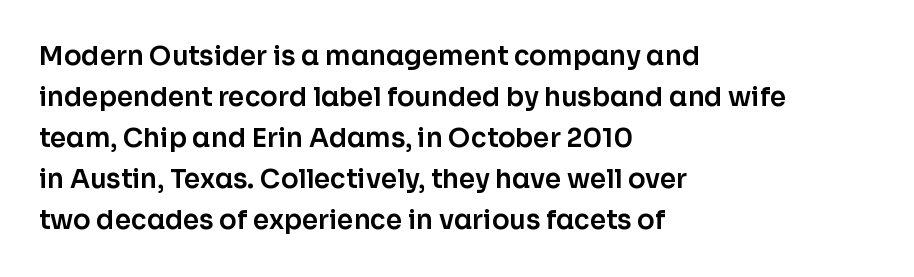
Descenders hang freely into open space. The font's upright variant was chosen for this text. Alignment: flush left. Leading: standard. The letterforms sit shoulder to shoulder at normal distance.
